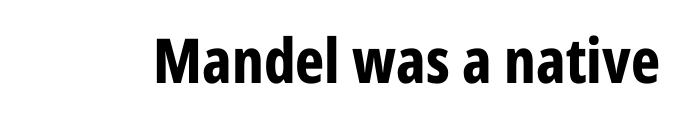
{"serif": "no", "italic": "no", "bold": "yes", "weight": "bold", "width": "condensed", "stroke_contrast": "low", "x_height": "medium", "monospaced": "no", "underline": "no", "letter_spacing": "normal", "letter_spacing_em": 0.0, "glyph_px": 62}
